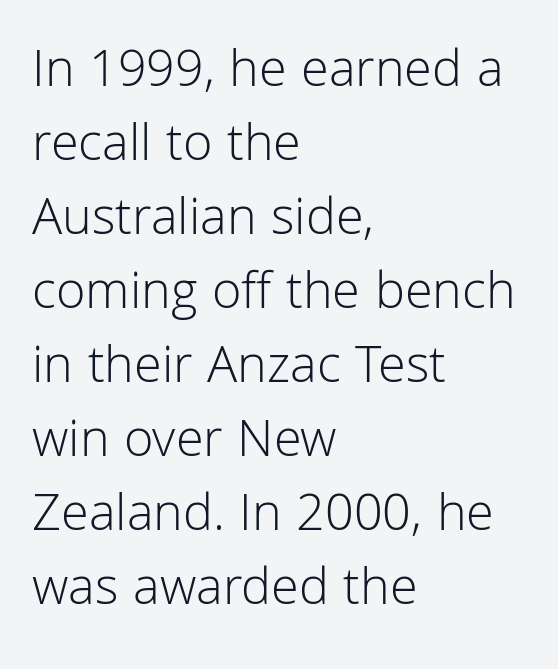
The image shows 54 px light sans-serif type, upright; set left-aligned, normal line spacing (1.37x), normal letter spacing, not underlined; low stroke contrast and a medium x-height.
